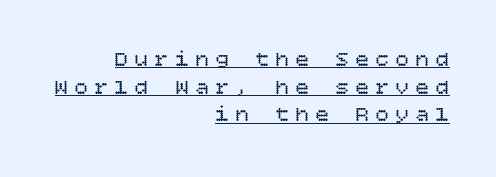
Q: Is the text bold? A: No.
Q: Is the text italic (slanted)? A: No, it is upright.
Q: Is the text underlined? A: Yes.
Q: How is the paragraph aligned? A: Right-aligned.
Q: Is the spacing between letters normal or unusually wide? A: Unusually wide.
Q: Is the spacing between lines tight, normal or loose? A: Normal.
